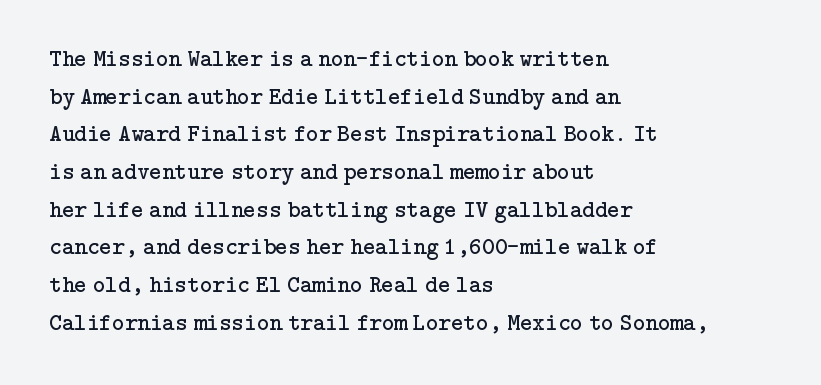
Q: Is the text bold? A: No.
Q: Is the text italic (slanted)? A: No, it is upright.
Q: Is the text underlined? A: No.
Q: How is the paragraph aligned? A: Left-aligned.
Q: Is the spacing between letters normal or unusually wide? A: Normal.
Q: Is the spacing between lines tight, normal or loose? A: Normal.
